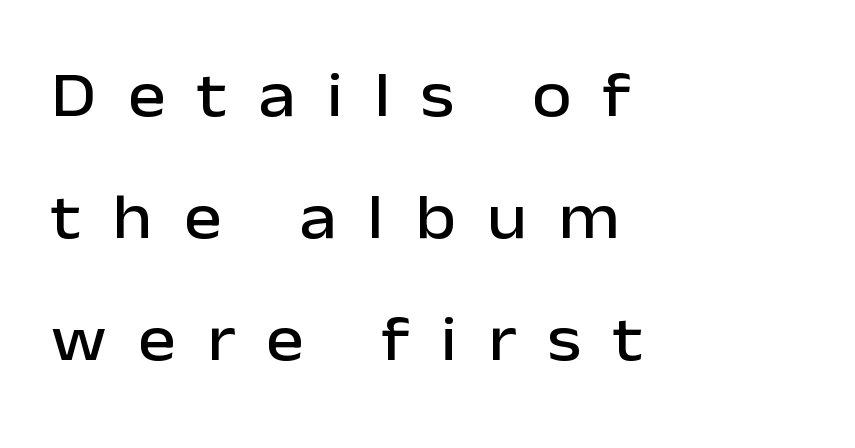
{"serif": "no", "italic": "no", "width": "normal", "stroke_contrast": "low", "x_height": "medium", "monospaced": "no", "underline": "no", "align": "left", "line_spacing": "loose", "line_spacing_ratio": 1.91, "letter_spacing": "wide", "letter_spacing_em": 0.49, "glyph_px": 64}
